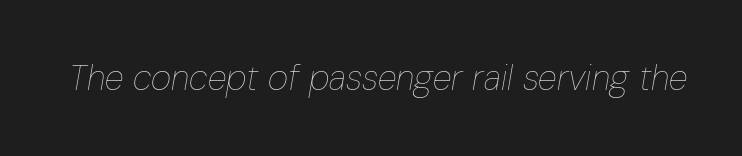
{"italic": "yes", "lean": "right", "slant_degrees": 10, "bold": "no", "weight": "thin", "width": "condensed", "stroke_contrast": "low", "x_height": "medium", "monospaced": "no", "underline": "no", "letter_spacing": "normal", "letter_spacing_em": 0.0, "glyph_px": 35}
